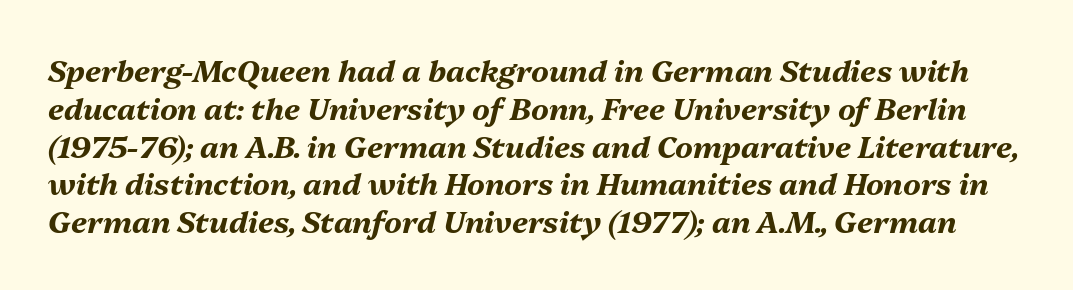
{"italic": "yes", "lean": "right", "slant_degrees": 13, "bold": "yes", "weight": "bold", "width": "normal", "stroke_contrast": "medium", "x_height": "medium", "monospaced": "no", "underline": "no", "line_spacing": "normal", "line_spacing_ratio": 1.26, "letter_spacing": "normal", "letter_spacing_em": 0.0, "glyph_px": 30}
